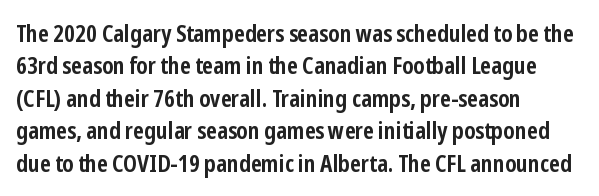
The image shows 24 px bold type, upright; set left-aligned, normal line spacing (1.35x), normal letter spacing, not underlined.
